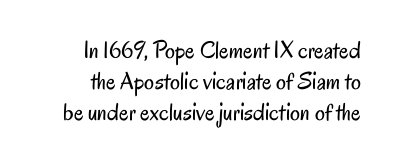
{"italic": "no", "bold": "no", "underline": "no", "align": "right", "line_spacing": "normal", "line_spacing_ratio": 1.25, "letter_spacing": "normal", "letter_spacing_em": 0.0, "glyph_px": 25}
